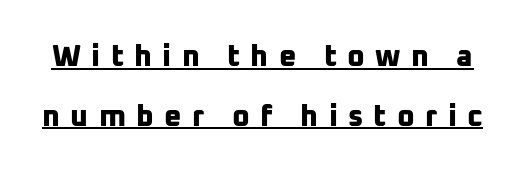
On the weight axis this lands at bold, roughly 700. The letters advance in unequal steps, a hallmark of proportional type. Interline gaps are noticeably wide in this sample. Classification — sans serif.
